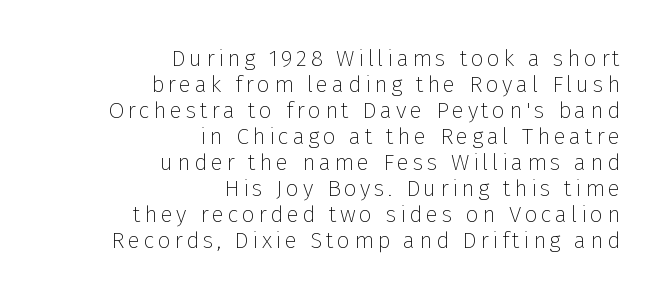
If you drew a line through each stem, it would be perfectly vertical. Stems and bowls with no extra thickness — not bold. All the whitespace from short lines collects on the left. Quick note: interline space is minimal.
